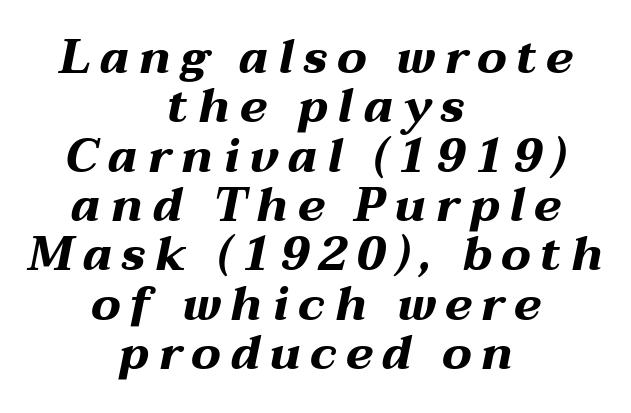
{"italic": "yes", "lean": "right", "slant_degrees": 12, "bold": "yes", "weight": "bold", "width": "wide", "stroke_contrast": "medium", "x_height": "medium", "monospaced": "no", "underline": "no", "align": "center", "line_spacing": "tight", "line_spacing_ratio": 1.05, "letter_spacing": "wide", "letter_spacing_em": 0.2, "glyph_px": 47}
